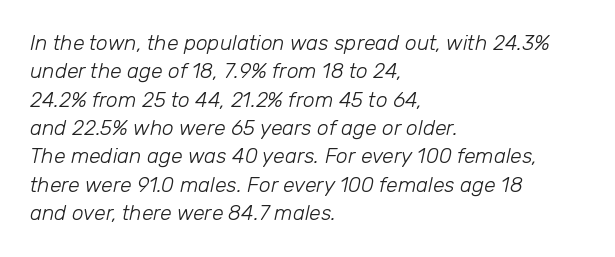
{"italic": "yes", "lean": "right", "slant_degrees": 12, "bold": "no", "underline": "no", "align": "left", "line_spacing": "normal", "line_spacing_ratio": 1.35, "letter_spacing": "normal", "letter_spacing_em": 0.0, "glyph_px": 21}
